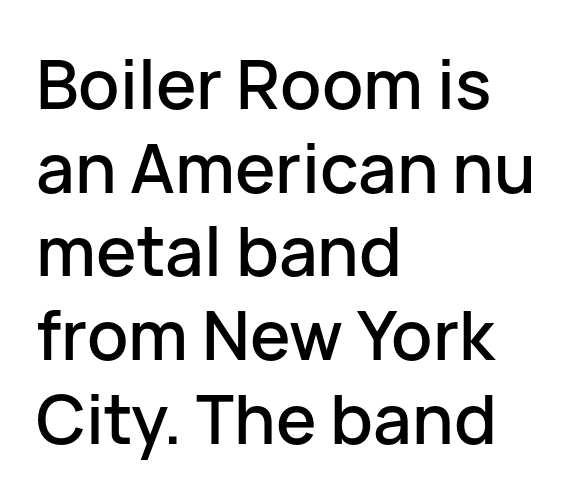
Q: Is the text italic (slanted)? A: No, it is upright.
Q: Is the typeface a serif or a sans-serif typeface? A: Sans-serif.
Q: Is the text underlined? A: No.
Q: How is the paragraph aligned? A: Left-aligned.
Q: Is the spacing between letters normal or unusually wide? A: Normal.
Q: Width (condensed, normal, or wide)? A: Normal.
Q: Stroke contrast? A: Low.
Q: x-height? A: Medium.
Q: Monospaced? A: No.
